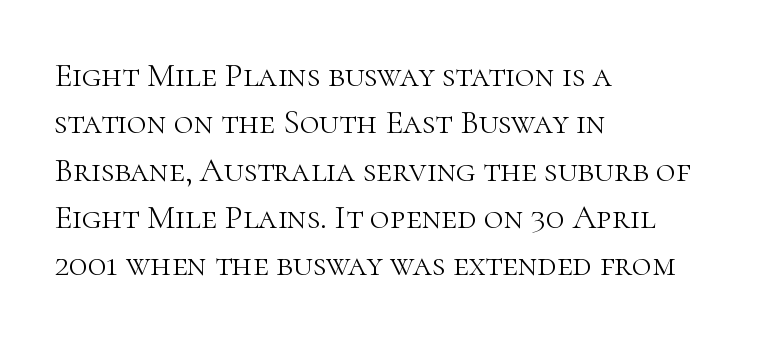
{"serif": "yes", "italic": "no", "bold": "no", "weight": "light", "width": "normal", "stroke_contrast": "high", "x_height": "medium", "monospaced": "no", "underline": "no", "align": "left", "line_spacing": "normal", "line_spacing_ratio": 1.39, "letter_spacing": "normal", "letter_spacing_em": 0.0, "glyph_px": 34}
